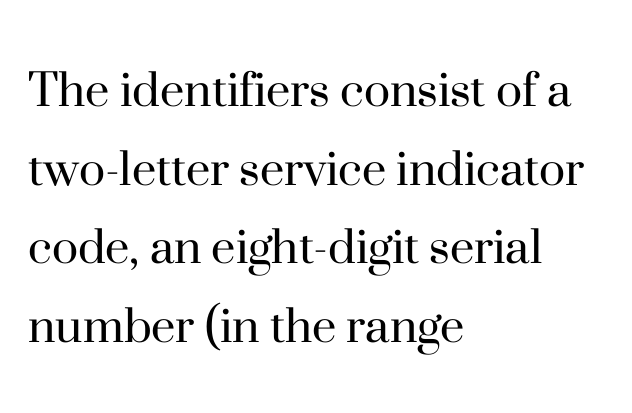
Q: Is the text bold? A: No.
Q: Is the text italic (slanted)? A: No, it is upright.
Q: Is the typeface a serif or a sans-serif typeface? A: Serif.
Q: Is the text underlined? A: No.
Q: How is the paragraph aligned? A: Left-aligned.
Q: Is the spacing between letters normal or unusually wide? A: Normal.
Q: Is the spacing between lines tight, normal or loose? A: Normal.
Q: Width (condensed, normal, or wide)? A: Normal.
Q: Stroke contrast? A: High.
Q: x-height? A: Small.
Q: Monospaced? A: No.
